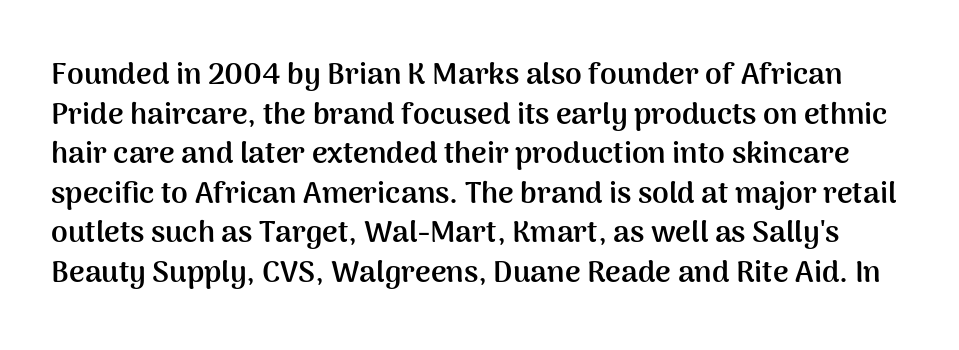
The rendering uses a moderate line-height, typical for paragraphs. The passage shown is typeset with a sans-serif family. Vertical strokes here are truly vertical. Do the characters align in a grid? No, the font is proportional. What stands out about the letter spacing? Nothing — it is the standard amount. Heft: maximum for text — a bold.
